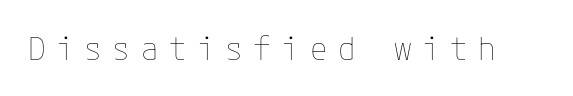
{"italic": "no", "bold": "no", "weight": "thin", "width": "normal", "stroke_contrast": "low", "x_height": "medium", "underline": "no", "letter_spacing": "wide", "letter_spacing_em": 0.33, "glyph_px": 32}
